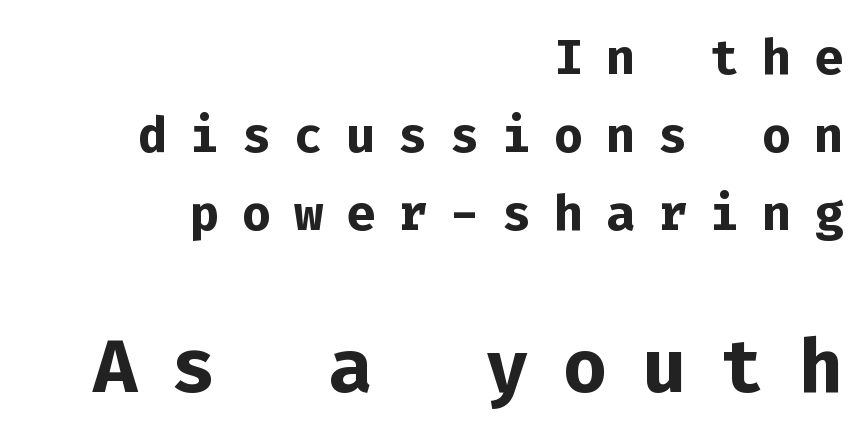
Q: Is the text bold? A: Yes.
Q: Is the text italic (slanted)? A: No, it is upright.
Q: Is the typeface a serif or a sans-serif typeface? A: Sans-serif.
Q: Is the text underlined? A: No.
Q: How is the paragraph aligned? A: Right-aligned.
Q: Is the spacing between letters normal or unusually wide? A: Unusually wide.
Q: Is the spacing between lines tight, normal or loose? A: Normal.
Q: Which block of text is set in a larger size, the first (top) or the second (bottom)? A: The second (bottom) one.
Q: Width (condensed, normal, or wide)? A: Normal.
Q: Stroke contrast? A: Low.
Q: x-height? A: Medium.
Q: Monospaced? A: Yes.
